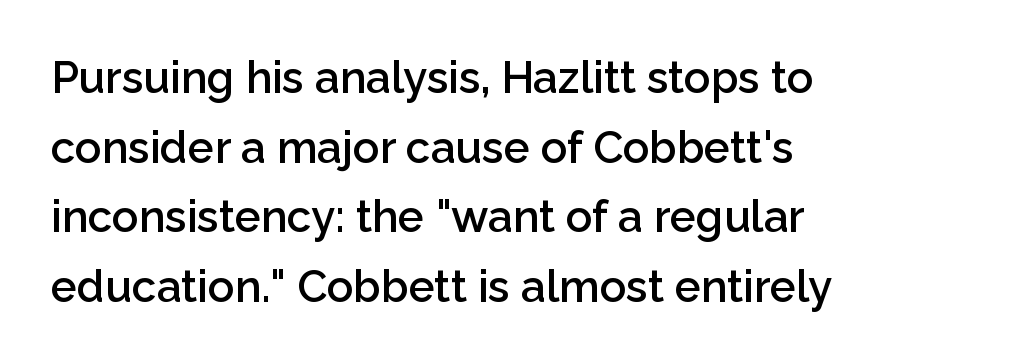
The block of text has a typical density, with ordinary space between rows. Spacing verdict: proportional, widths tailored to each character. Words float on clear page, feet unadorned. The face used here is rendered with its standard letterfit.
